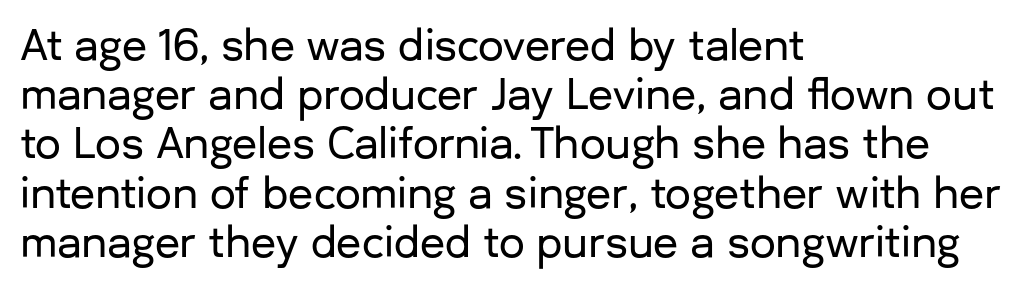
Q: Is the text italic (slanted)? A: No, it is upright.
Q: Is the typeface a serif or a sans-serif typeface? A: Sans-serif.
Q: Is the text underlined? A: No.
Q: How is the paragraph aligned? A: Left-aligned.
Q: Is the spacing between letters normal or unusually wide? A: Normal.
Q: Width (condensed, normal, or wide)? A: Normal.
Q: Stroke contrast? A: Low.
Q: x-height? A: Medium.
Q: Monospaced? A: No.
